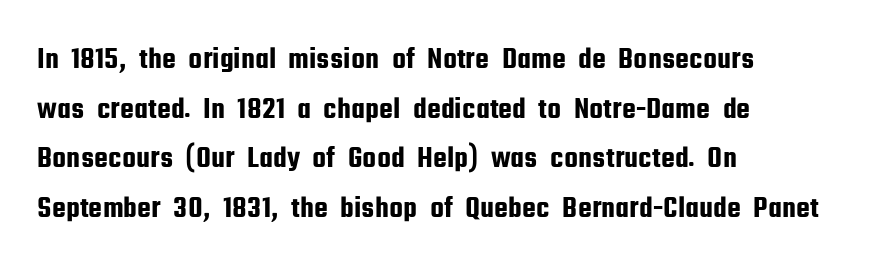
Q: Is the text italic (slanted)? A: No, it is upright.
Q: Is the typeface a serif or a sans-serif typeface? A: Sans-serif.
Q: Is the text underlined? A: No.
Q: How is the paragraph aligned? A: Left-aligned.
Q: Is the spacing between letters normal or unusually wide? A: Normal.
Q: Is the spacing between lines tight, normal or loose? A: Normal.
Q: Width (condensed, normal, or wide)? A: Condensed.
Q: Stroke contrast? A: Low.
Q: x-height? A: Medium.
Q: Monospaced? A: No.
